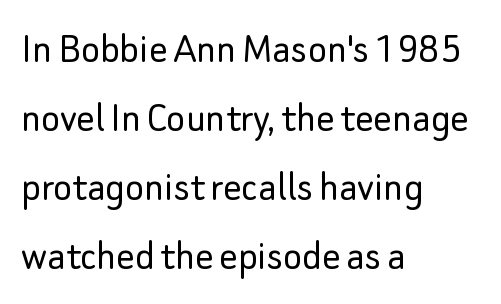
{"serif": "no", "italic": "no", "bold": "no", "weight": "light", "width": "normal", "stroke_contrast": "low", "x_height": "small", "monospaced": "no", "underline": "no", "align": "left", "line_spacing": "normal", "line_spacing_ratio": 1.53, "letter_spacing": "normal", "letter_spacing_em": 0.0, "glyph_px": 45}
